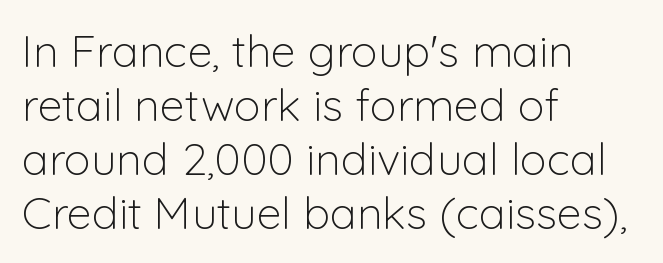
{"serif": "no", "italic": "no", "bold": "no", "weight": "light", "width": "normal", "stroke_contrast": "low", "x_height": "medium", "monospaced": "no", "underline": "no", "align": "left", "line_spacing_ratio": 1.2, "letter_spacing": "normal", "letter_spacing_em": 0.0, "glyph_px": 45}
